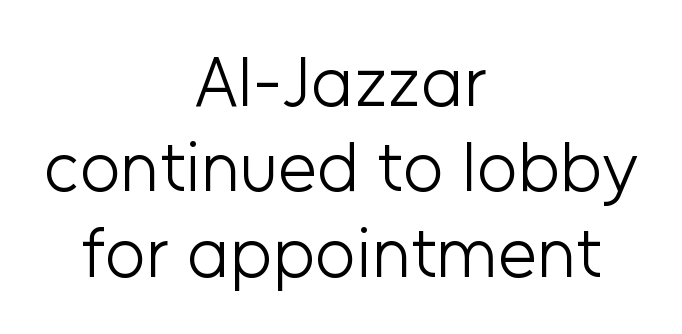
Layout note: lines centered. Anything drawn beneath the words? Only blank space. Letters have the restrained weight of plain body copy at most. Designer's note — italics off, roman on. Words appear dense and cohesive because spacing is normal. Is this a sans? Yes — the strokes have no serifs.
